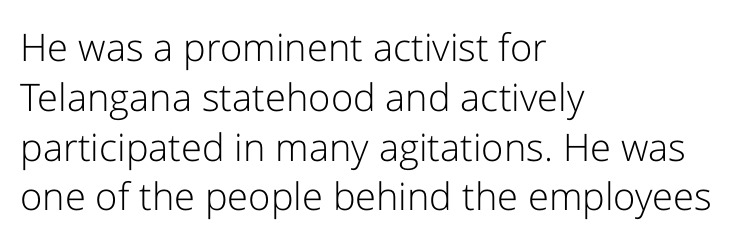
{"serif": "no", "italic": "no", "bold": "no", "weight": "light", "width": "normal", "stroke_contrast": "low", "x_height": "medium", "monospaced": "no", "underline": "no", "align": "left", "line_spacing": "normal", "line_spacing_ratio": 1.31, "letter_spacing": "normal", "letter_spacing_em": 0.0, "glyph_px": 38}
